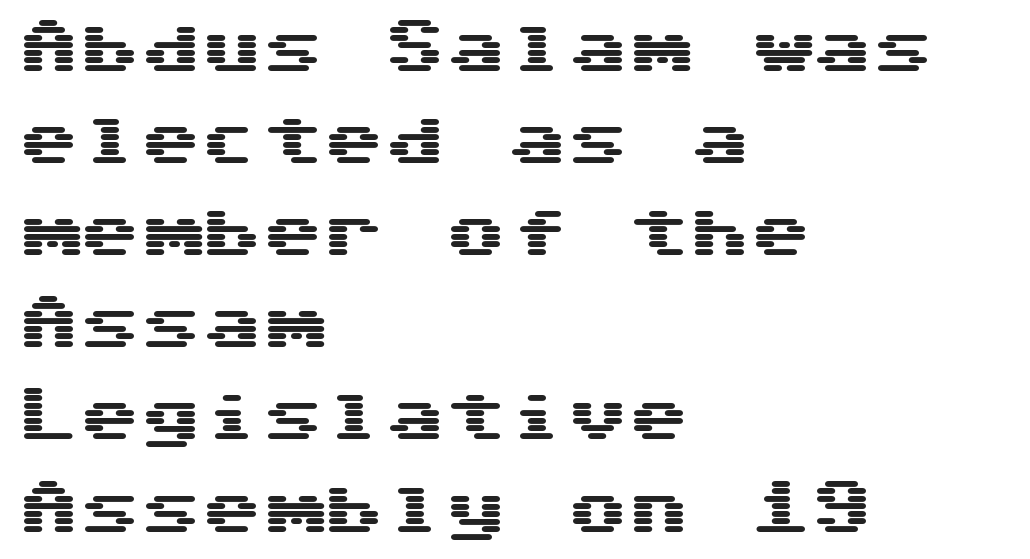
{"serif": "no", "italic": "no", "width": "wide", "stroke_contrast": "medium", "x_height": "medium", "monospaced": "yes", "underline": "no", "align": "left", "line_spacing": "normal", "line_spacing_ratio": 1.51, "letter_spacing": "normal", "letter_spacing_em": 0.0, "glyph_px": 61}
